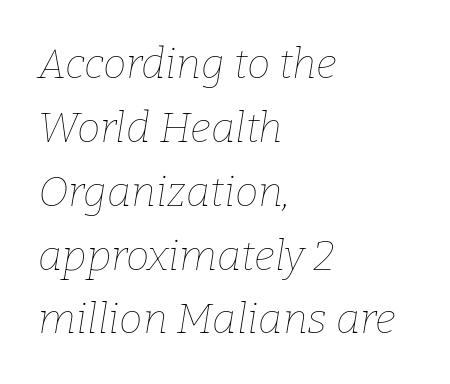
{"italic": "yes", "lean": "right", "slant_degrees": 9, "bold": "no", "weight": "thin", "width": "normal", "stroke_contrast": "low", "x_height": "medium", "monospaced": "no", "underline": "no", "align": "left", "line_spacing": "normal", "line_spacing_ratio": 1.52, "letter_spacing": "normal", "letter_spacing_em": 0.0, "glyph_px": 42}
